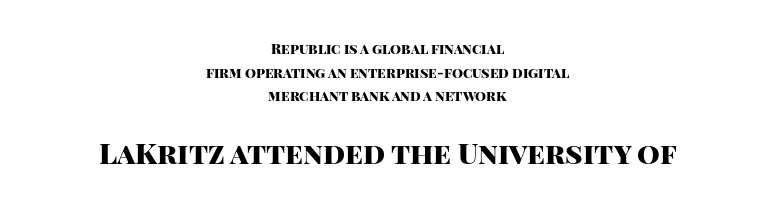
{"serif": "no", "italic": "no", "bold": "yes", "weight": "heavy", "width": "normal", "stroke_contrast": "high", "x_height": "large", "monospaced": "no", "underline": "no", "align": "center", "line_spacing": "normal", "line_spacing_ratio": 1.69, "letter_spacing": "normal", "letter_spacing_em": 0.0, "larger_block": "second", "size_ratio": 2.07, "glyph_px": 29}
